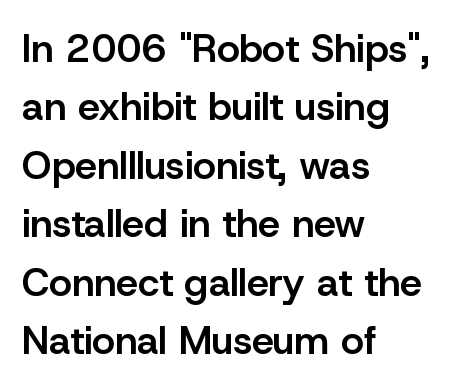
{"serif": "no", "italic": "no", "bold": "semi", "weight": "semibold", "width": "normal", "stroke_contrast": "low", "x_height": "medium", "monospaced": "no", "underline": "no", "align": "left", "line_spacing": "normal", "line_spacing_ratio": 1.5, "letter_spacing": "normal", "letter_spacing_em": 0.0, "glyph_px": 39}
